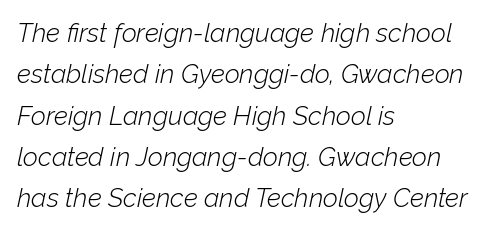
The image shows 26 px text type, italic (leaning right); set left-aligned, normal line spacing (1.59x), normal letter spacing, not underlined.
